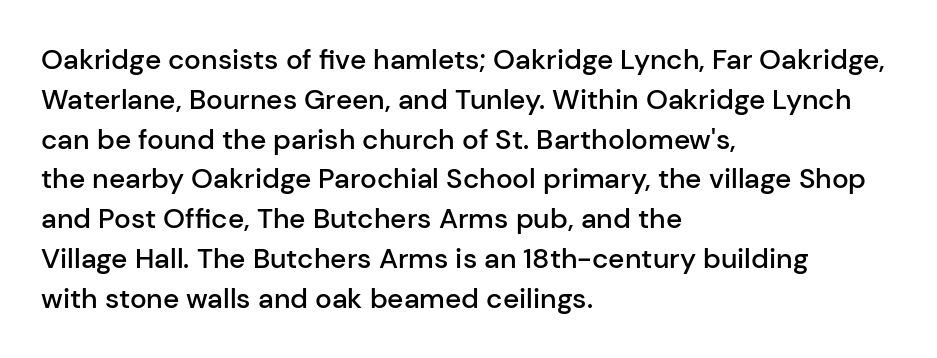
Here the designer chose a conventional face with non-uniform glyph widths. Letters rest on an invisible, unmarked baseline. How are the letters spaced? Ordinarily, with no added tracking. The compositor pushed each line to the left boundary. The passage shown is typeset with a sans-serif family.
